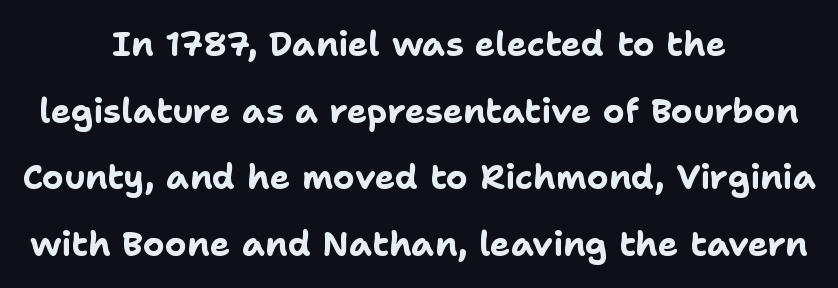
Q: Is the text bold? A: Yes.
Q: Is the text italic (slanted)? A: No, it is upright.
Q: Is the typeface a serif or a sans-serif typeface? A: Sans-serif.
Q: Is the text underlined? A: No.
Q: How is the paragraph aligned? A: Centered.
Q: Is the spacing between letters normal or unusually wide? A: Normal.
Q: Is the spacing between lines tight, normal or loose? A: Loose.
Q: Width (condensed, normal, or wide)? A: Normal.
Q: Stroke contrast? A: Low.
Q: x-height? A: Medium.
Q: Monospaced? A: No.
